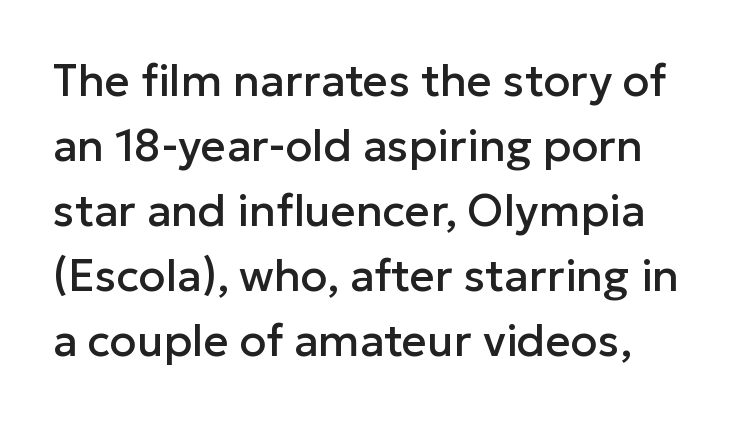
The letters sit at their default tracking, neither squeezed nor spread. Think of a printed novel: that variable character pitch is what you see here. In terms of letterform style, serifs are entirely absent. Designer's note — italics off, roman on.
